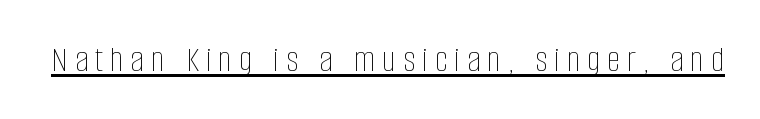
The image shows 38 px thin, condensed type, upright; set underlined; low stroke contrast and a large x-height.
